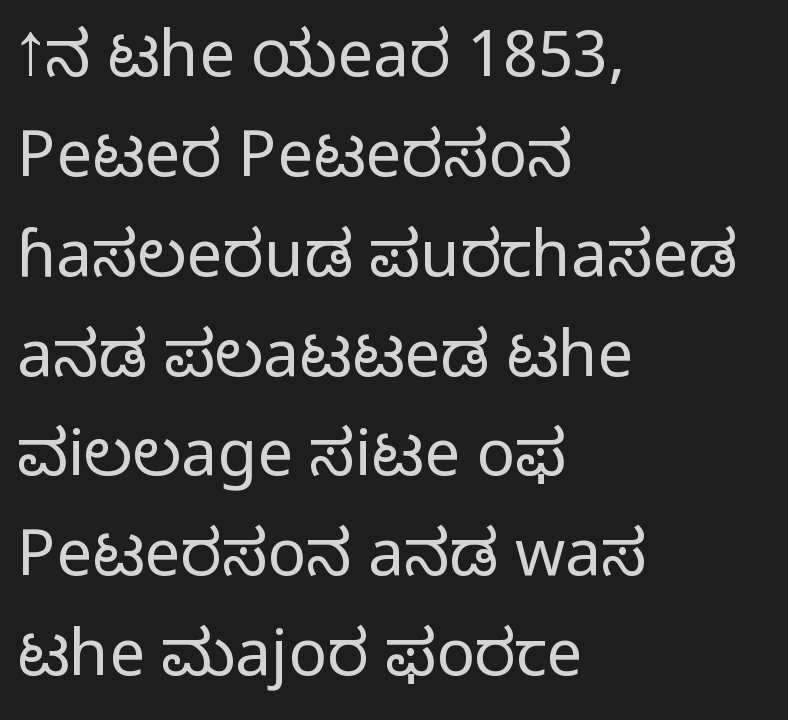
Interline gaps are of average width in this sample. These glyphs show unthickened strokes, regular width or finer. Ordinary non-slanted type is in use. The horizontal fit of the characters is conventional and even.
